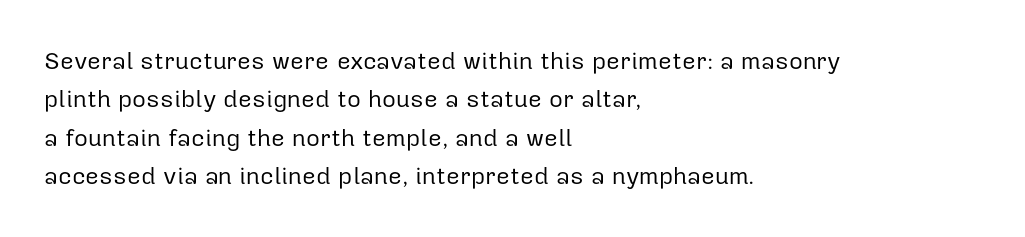
The image shows 24 px text type, upright; set left-aligned, normal line spacing (1.6x), normal letter spacing, not underlined.
